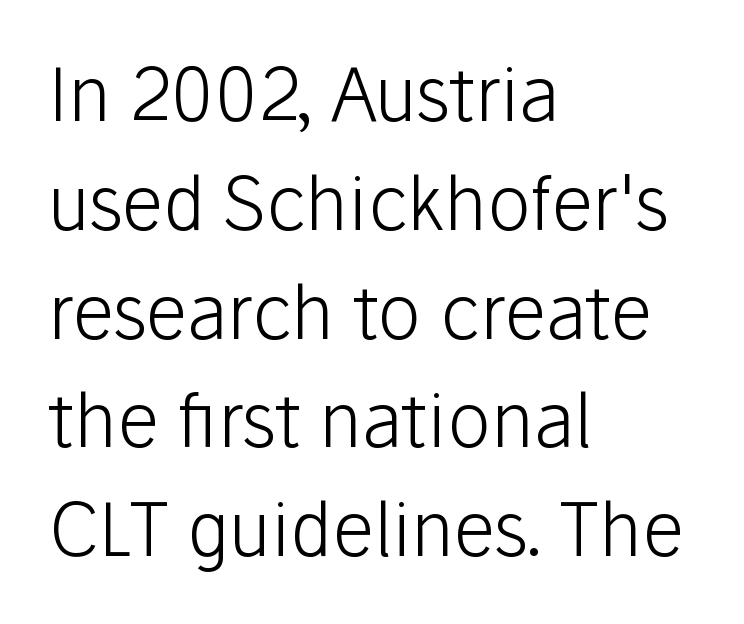
The font is comparable to plain body text, perhaps lighter. This sample uses an upright cut, with every glyph sitting square on the baseline. Summary of vertical rhythm: regular, with standard interline spacing. A typesetter would call this zero additional tracking. Plain, unruled lines of type. Looks like regular typesetting: each glyph gets only the width it needs.
